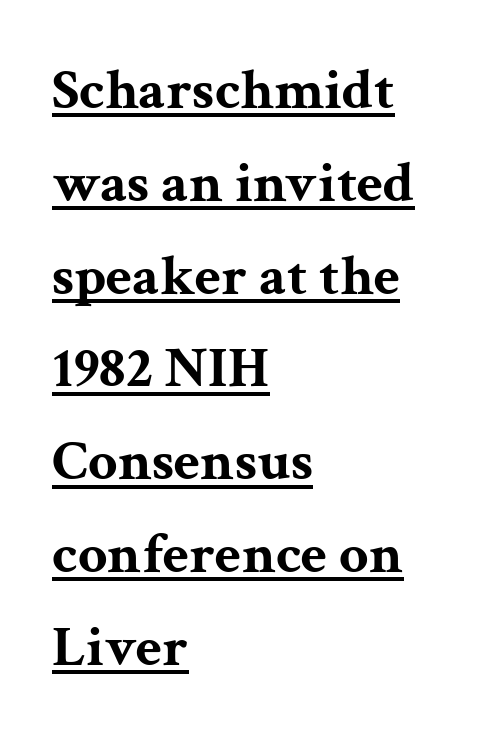
Q: Is the text bold? A: Yes.
Q: Is the text italic (slanted)? A: No, it is upright.
Q: Is the typeface a serif or a sans-serif typeface? A: Serif.
Q: Is the text underlined? A: Yes.
Q: How is the paragraph aligned? A: Left-aligned.
Q: Is the spacing between letters normal or unusually wide? A: Normal.
Q: Is the spacing between lines tight, normal or loose? A: Normal.
Q: Width (condensed, normal, or wide)? A: Wide.
Q: Stroke contrast? A: Medium.
Q: x-height? A: Medium.
Q: Monospaced? A: No.
